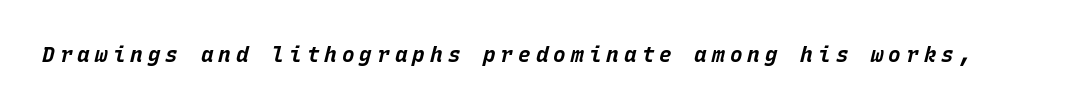
Q: Is the text bold? A: Yes.
Q: Is the text italic (slanted)? A: Yes, it leans right by about 15 degrees.
Q: Is the text underlined? A: No.
Q: Is the spacing between letters normal or unusually wide? A: Unusually wide.
